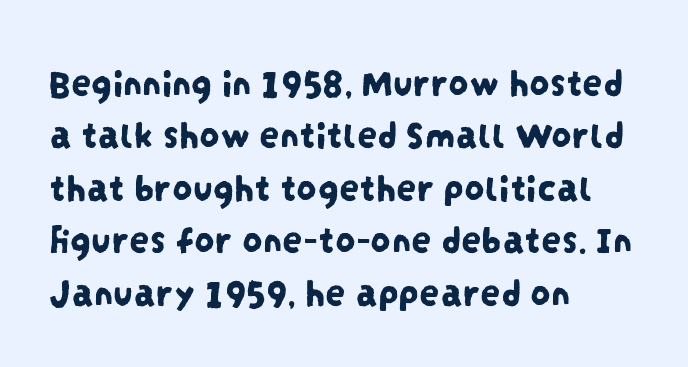
The letterforms sit shoulder to shoulder at normal distance. Each letter keeps its own natural width here, so spacing adapts to shape. Leftover space on each line is placed entirely after the last word. What's the leading like? Ordinary, nothing unusual. Check where the strokes stop: nothing finishes them off — pure sans.
